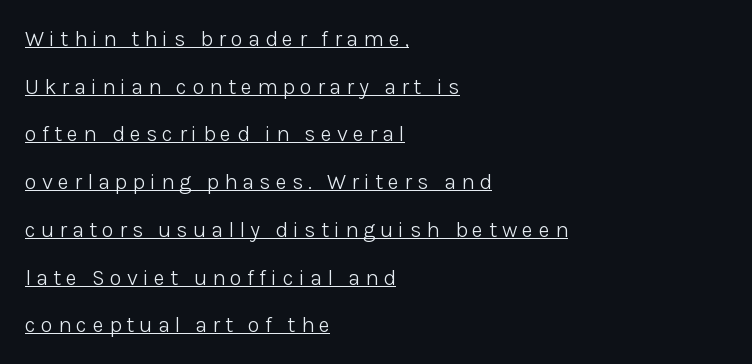
The image shows 22 px text type, upright; set left-aligned, loose line spacing (2.17x), unusually wide letter spacing (+0.23 em), underlined.
